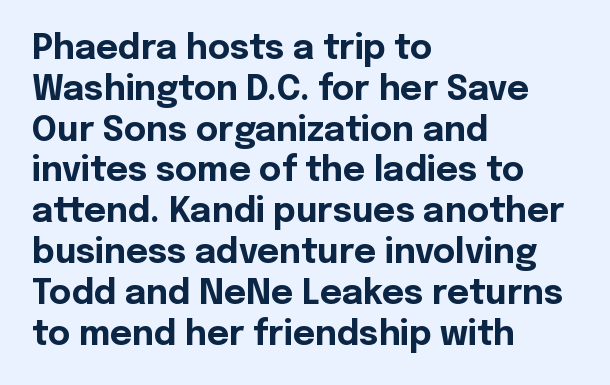
Q: Is the text bold? A: Yes.
Q: Is the text italic (slanted)? A: No, it is upright.
Q: Is the typeface a serif or a sans-serif typeface? A: Sans-serif.
Q: Is the text underlined? A: No.
Q: How is the paragraph aligned? A: Left-aligned.
Q: Is the spacing between letters normal or unusually wide? A: Normal.
Q: Width (condensed, normal, or wide)? A: Normal.
Q: x-height? A: Medium.
Q: Monospaced? A: No.
